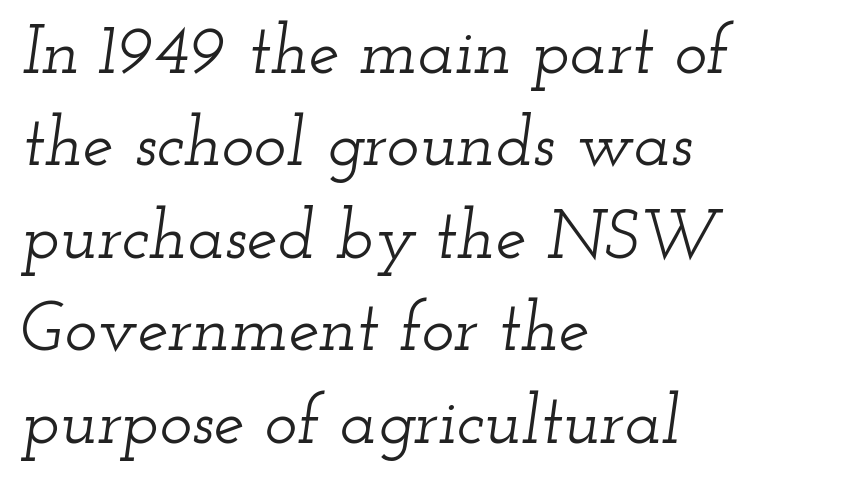
The image shows 69 px wide serif type, italic (leaning right); set left-aligned, normal line spacing (1.34x), normal letter spacing, not underlined; low stroke contrast and a small x-height.
